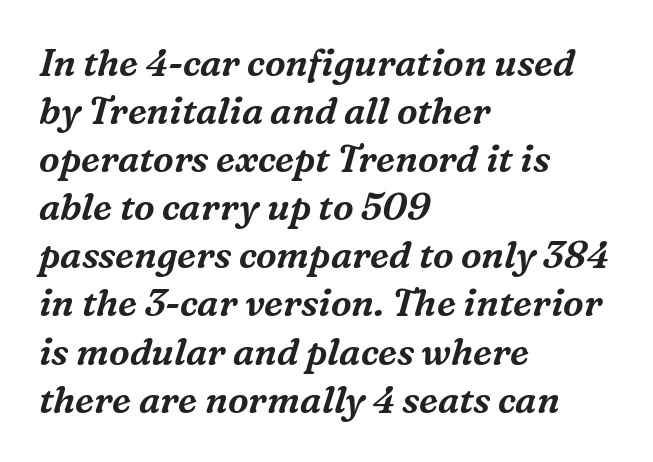
The image shows 37 px serif type, italic (leaning right); set left-aligned, normal line spacing (1.3x), normal letter spacing, not underlined; medium stroke contrast and a medium x-height.
